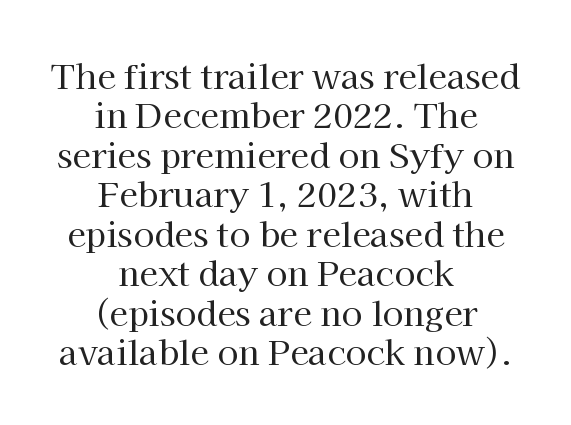
{"serif": "yes", "italic": "no", "bold": "no", "weight": "regular", "width": "normal", "stroke_contrast": "high", "x_height": "medium", "monospaced": "no", "underline": "no", "align": "center", "line_spacing_ratio": 1.16, "letter_spacing": "normal", "letter_spacing_em": 0.0, "glyph_px": 34}
